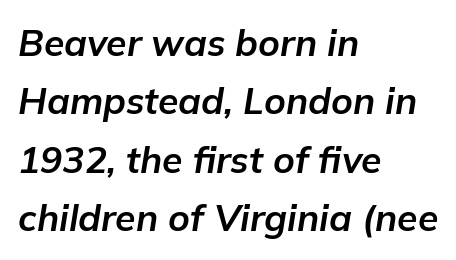
The image shows 37 px bold type, italic (leaning right); set left-aligned, normal line spacing (1.58x), normal letter spacing, not underlined; low stroke contrast and a medium x-height.
